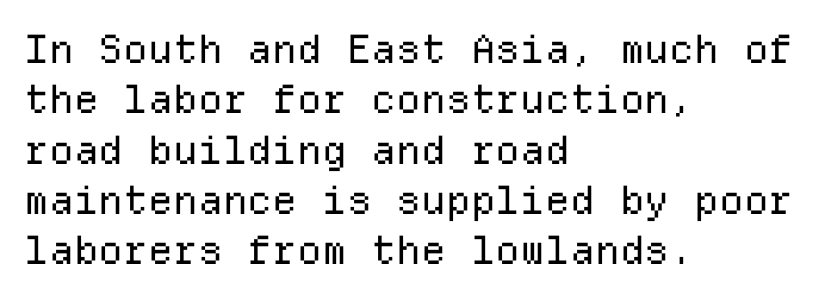
{"serif": "no", "italic": "no", "bold": "no", "weight": "regular", "width": "normal", "stroke_contrast": "low", "x_height": "medium", "monospaced": "yes", "underline": "no", "align": "left", "line_spacing": "normal", "line_spacing_ratio": 1.29, "letter_spacing": "normal", "letter_spacing_em": 0.0, "glyph_px": 39}
